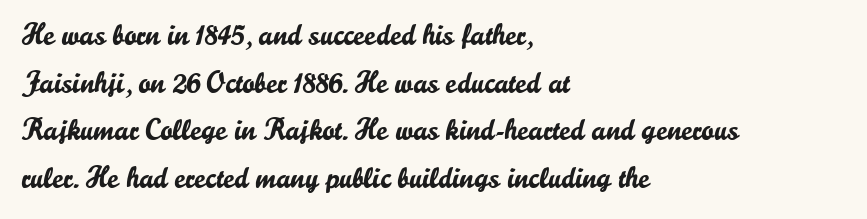
Reading down the block, your eye returns to a fixed left position each line. A typesetter would call this zero additional tracking. These lines are composed in type without serifs. A bare baseline throughout the passage. In terms of leading, this rendering sits right in the middle. Character widths vary here, with narrow letters taking less room than wide ones.
